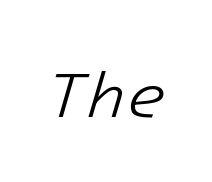
Q: Is the text bold? A: No.
Q: Is the text italic (slanted)? A: Yes, it leans right by about 16 degrees.
Q: Is the text underlined? A: No.
Q: Is the spacing between letters normal or unusually wide? A: Normal.
Q: Width (condensed, normal, or wide)? A: Normal.
Q: Stroke contrast? A: Low.
Q: x-height? A: Medium.
Q: Monospaced? A: Yes.
